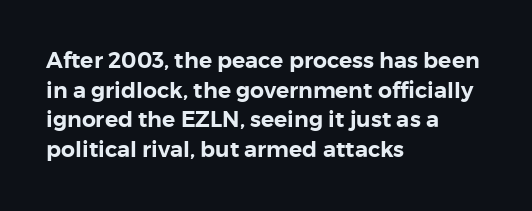
{"italic": "no", "underline": "no", "align": "left", "line_spacing": "normal", "line_spacing_ratio": 1.35, "letter_spacing": "normal", "letter_spacing_em": 0.0, "glyph_px": 22}
